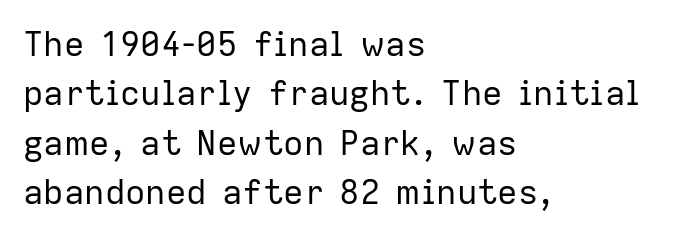
The image shows 34 px regular-weight sans-serif type, upright; set left-aligned, normal line spacing (1.45x), normal letter spacing, not underlined; low stroke contrast and a medium x-height.
